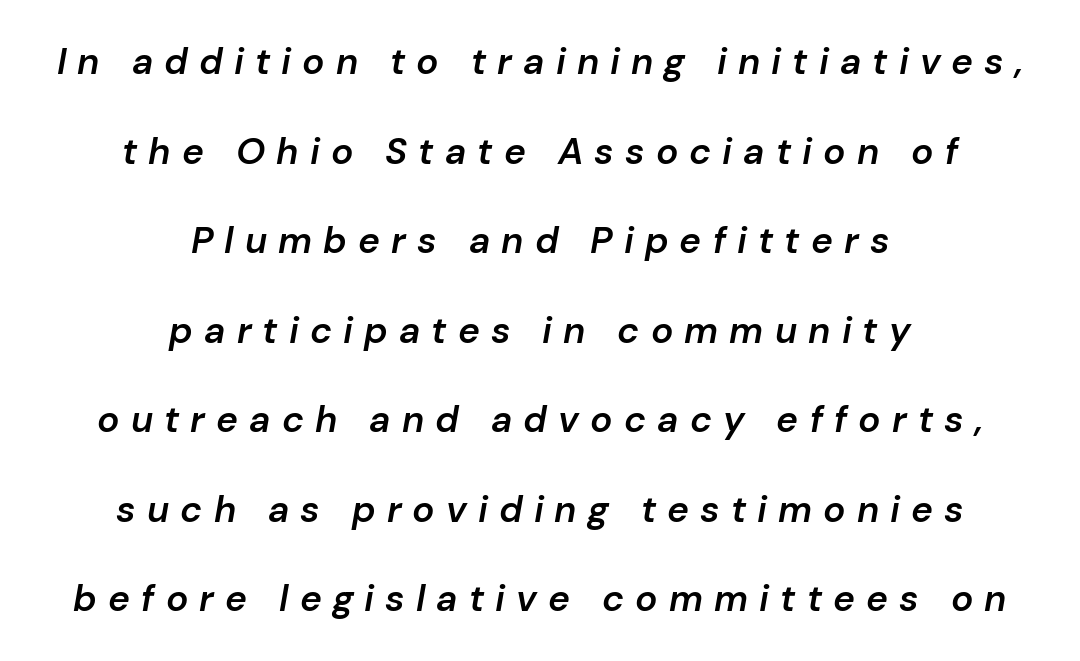
Q: Is the text bold? A: Semi-bold.
Q: Is the text italic (slanted)? A: Yes, it leans right by about 10 degrees.
Q: Is the text underlined? A: No.
Q: How is the paragraph aligned? A: Centered.
Q: Is the spacing between letters normal or unusually wide? A: Unusually wide.
Q: Is the spacing between lines tight, normal or loose? A: Loose.
Q: Width (condensed, normal, or wide)? A: Normal.
Q: Stroke contrast? A: Low.
Q: x-height? A: Medium.
Q: Monospaced? A: No.
